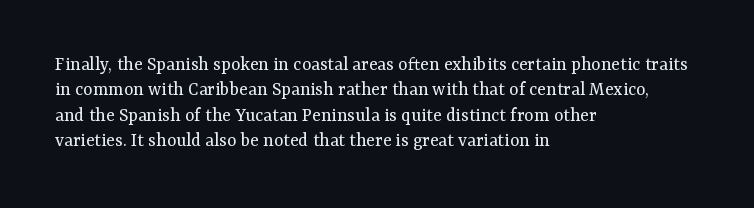
The image shows 20 px text type, upright; set left-aligned, normal line spacing (1.27x), normal letter spacing, not underlined.
